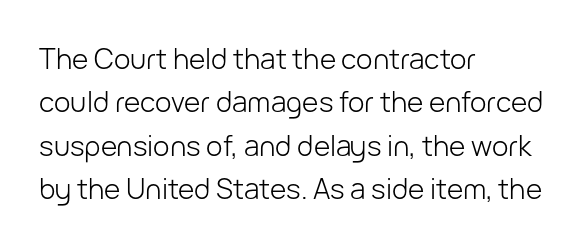
The image shows 28 px light sans-serif type, upright; set left-aligned, normal line spacing (1.55x), normal letter spacing, not underlined; low stroke contrast and a medium x-height.
